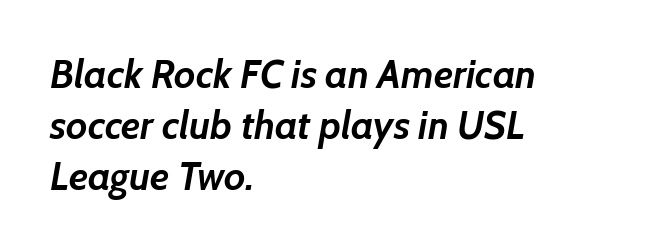
{"italic": "yes", "lean": "right", "slant_degrees": 7, "bold": "yes", "weight": "semibold", "width": "normal", "stroke_contrast": "low", "x_height": "medium", "monospaced": "no", "underline": "no", "align": "left", "line_spacing": "normal", "line_spacing_ratio": 1.31, "letter_spacing": "normal", "letter_spacing_em": 0.0, "glyph_px": 39}
